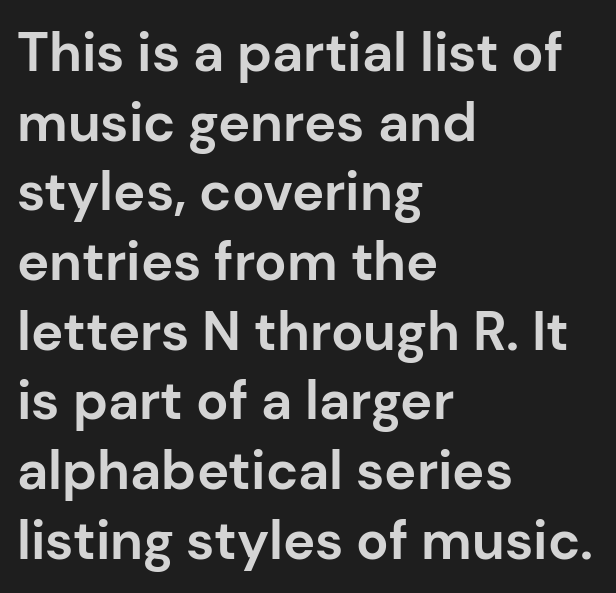
Q: Is the text bold? A: Yes.
Q: Is the text italic (slanted)? A: No, it is upright.
Q: Is the typeface a serif or a sans-serif typeface? A: Sans-serif.
Q: Is the text underlined? A: No.
Q: How is the paragraph aligned? A: Left-aligned.
Q: Is the spacing between letters normal or unusually wide? A: Normal.
Q: Is the spacing between lines tight, normal or loose? A: Normal.
Q: Width (condensed, normal, or wide)? A: Normal.
Q: Stroke contrast? A: Low.
Q: x-height? A: Medium.
Q: Monospaced? A: No.
